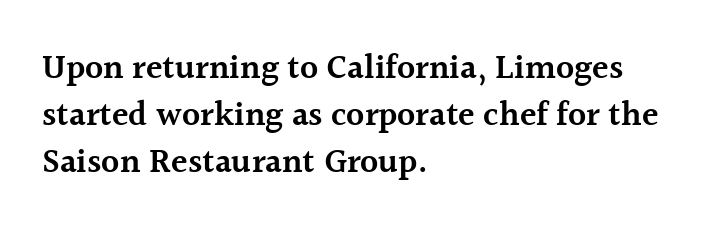
The image shows 34 px semibold serif type, upright; set left-aligned, normal line spacing (1.38x), normal letter spacing, not underlined; a medium x-height.
